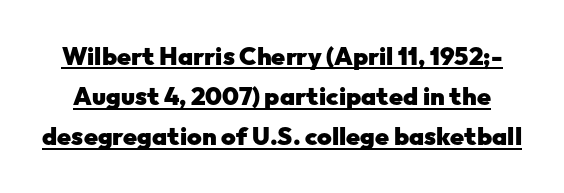
{"italic": "no", "bold": "yes", "underline": "yes", "line_spacing": "normal", "line_spacing_ratio": 1.61, "letter_spacing": "normal", "letter_spacing_em": 0.0, "glyph_px": 25}
